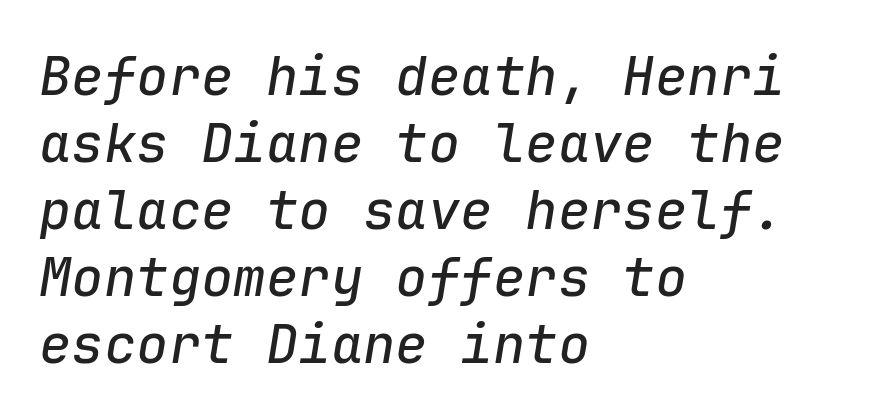
{"italic": "yes", "lean": "right", "slant_degrees": 9, "width": "normal", "stroke_contrast": "low", "x_height": "medium", "monospaced": "yes", "underline": "no", "align": "left", "line_spacing_ratio": 1.24, "letter_spacing": "normal", "letter_spacing_em": 0.0, "glyph_px": 54}
